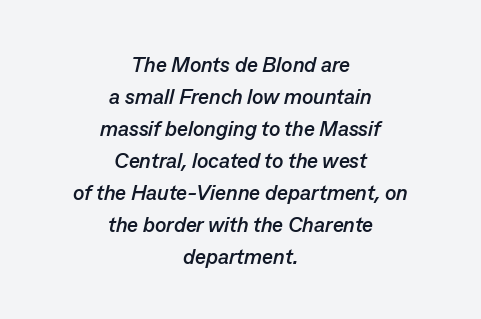
Letter spacing: default. The space between consecutive lines is moderate. The font's italic variant was chosen for this text. The paragraph has two soft edges and a firm central axis. Quick note: underline off.
